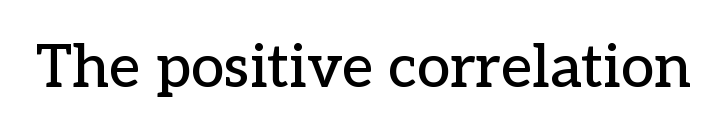
{"serif": "yes", "italic": "no", "width": "normal", "stroke_contrast": "low", "x_height": "medium", "monospaced": "no", "underline": "no", "letter_spacing": "normal", "letter_spacing_em": 0.0, "glyph_px": 60}
